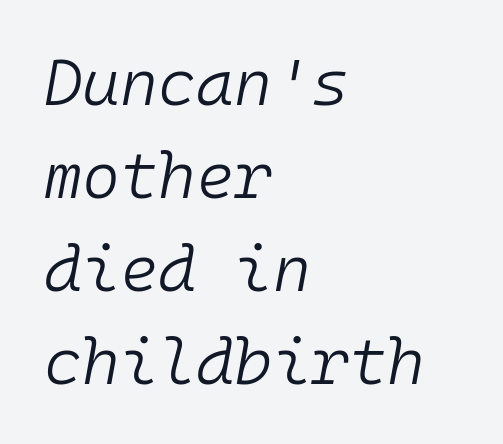
The image shows 65 px light type, italic (leaning right), monospaced; set left-aligned, normal line spacing (1.43x), normal letter spacing, not underlined; low stroke contrast and a medium x-height.
